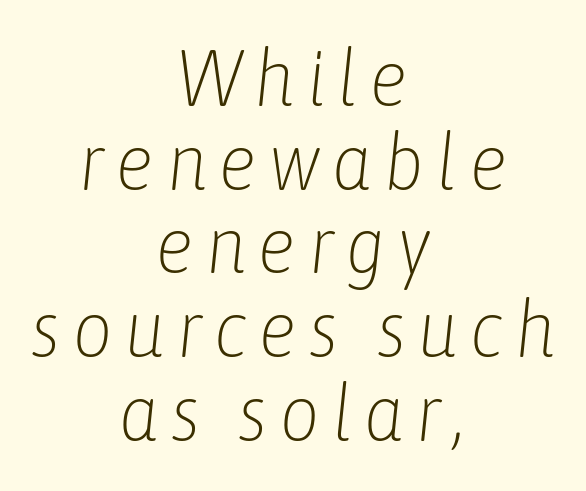
{"italic": "yes", "lean": "right", "slant_degrees": 6, "bold": "no", "weight": "light", "width": "condensed", "stroke_contrast": "low", "x_height": "medium", "monospaced": "no", "underline": "no", "align": "center", "line_spacing": "tight", "line_spacing_ratio": 1.06, "glyph_px": 79}
